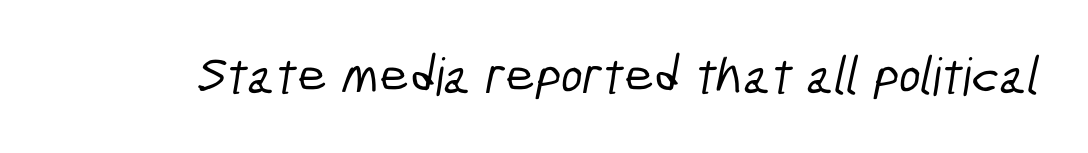
Descenders are the only things crossing below the line. The letters carry no serifs — their stems end cleanly without finishing strokes. The rendering uses natural spacing where letterforms have individual widths. The gaps between neighbouring characters are ordinary and unremarkable.
